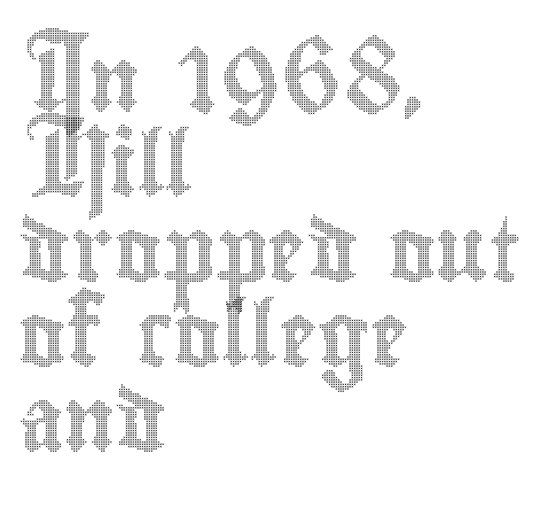
The image shows 64 px condensed type, upright; set left-aligned, normal line spacing (1.33x), normal letter spacing, not underlined; a small x-height.
